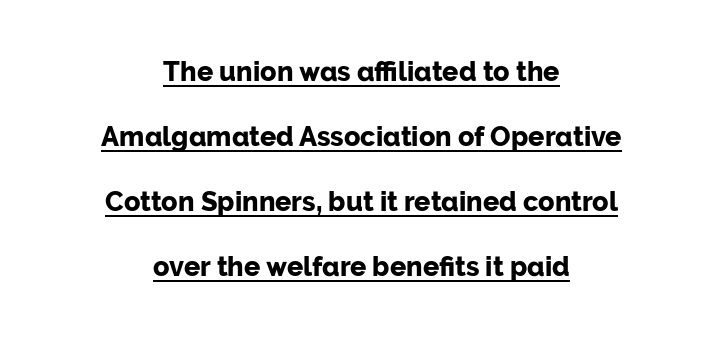
Q: Is the text bold? A: Yes.
Q: Is the text italic (slanted)? A: No, it is upright.
Q: Is the text underlined? A: Yes.
Q: How is the paragraph aligned? A: Centered.
Q: Is the spacing between letters normal or unusually wide? A: Normal.
Q: Is the spacing between lines tight, normal or loose? A: Loose.
